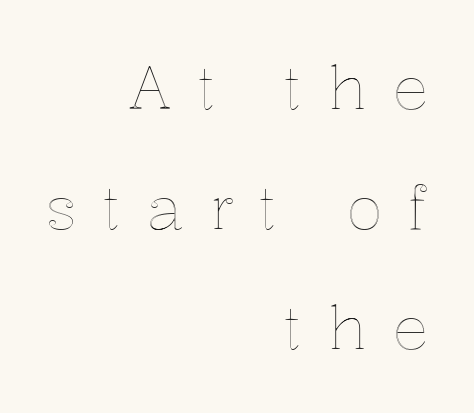
Teacher's note: observe the even right margin — that is flush-right alignment. Between one letter and the next there's a generous, obvious gap. Honestly, the rows look like they've been pulled way apart. Unlike italic type, these characters show no tilt at all.
